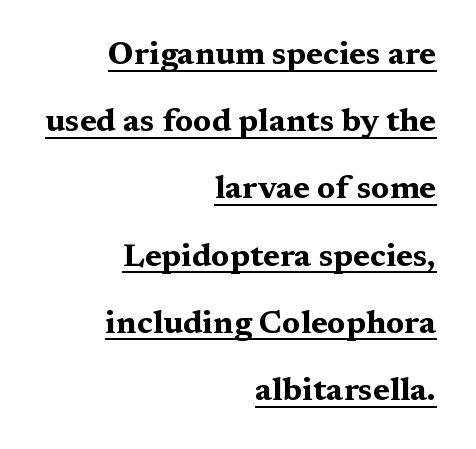
Nope, not italic — everything's standing straight. I'd describe the lettering as bold — thick and assertive. Compared with typical paragraphs, the rows here are farther apart. A typesetter would label this face a serif. Note the varied advance widths — an 'i' is clearly narrower than an 'm'. Caption: multi-line text, flush right, ragged left.
